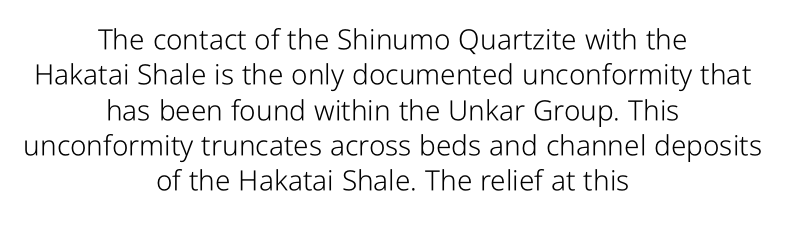
Q: Is the text bold? A: No.
Q: Is the text italic (slanted)? A: No, it is upright.
Q: Is the typeface a serif or a sans-serif typeface? A: Sans-serif.
Q: Is the text underlined? A: No.
Q: How is the paragraph aligned? A: Centered.
Q: Is the spacing between letters normal or unusually wide? A: Normal.
Q: Is the spacing between lines tight, normal or loose? A: Normal.
Q: Width (condensed, normal, or wide)? A: Condensed.
Q: Stroke contrast? A: Low.
Q: x-height? A: Medium.
Q: Monospaced? A: No.
